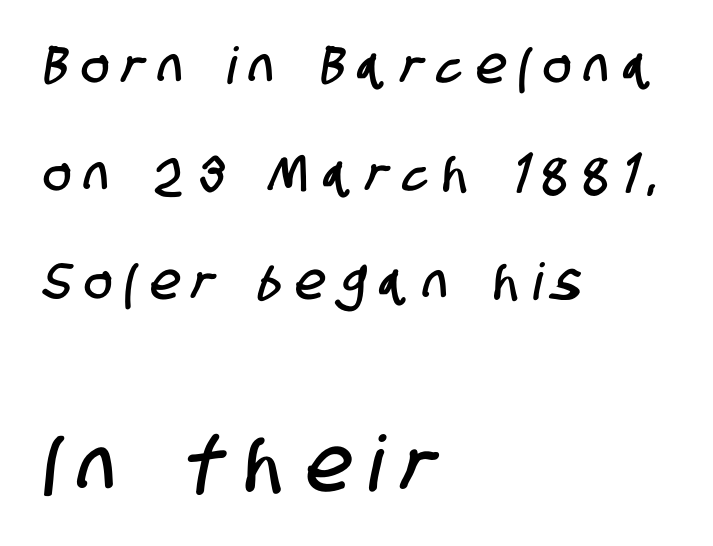
The image shows 77 px condensed sans-serif type; set left-aligned, loose line spacing (2.12x), unusually wide letter spacing (+0.29 em), not underlined; the second (bottom) block is 1.51x larger; low stroke contrast and a large x-height.
